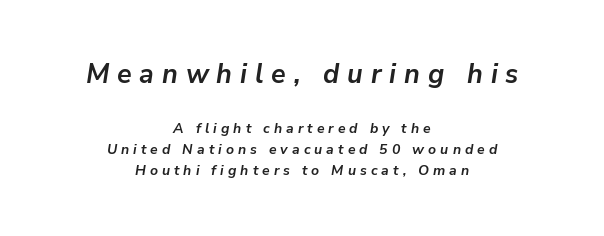
{"italic": "yes", "lean": "right", "slant_degrees": 9, "bold": "yes", "underline": "no", "align": "center", "line_spacing": "normal", "line_spacing_ratio": 1.52, "letter_spacing": "wide", "letter_spacing_em": 0.29, "larger_block": "first", "size_ratio": 1.93, "glyph_px": 27}
